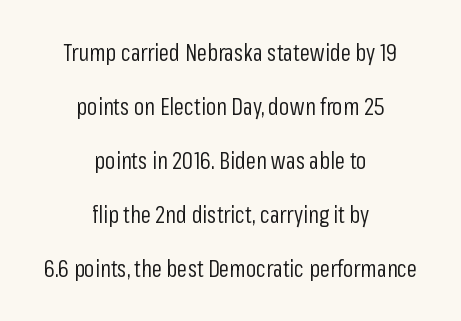
{"italic": "no", "bold": "no", "underline": "no", "align": "center", "line_spacing": "loose", "line_spacing_ratio": 2.35, "letter_spacing": "normal", "letter_spacing_em": 0.0, "glyph_px": 23}
